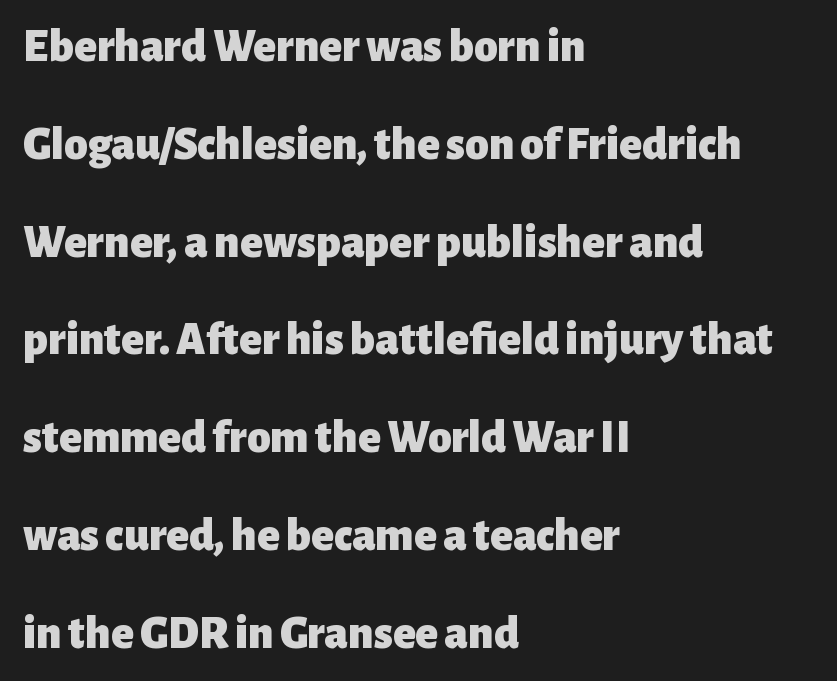
Tall strokes in this sample are plumb rather than angled. You'd pick this weight for a headline — it's a proper bold. Layout note: lines flush left. A typesetter would label this face a sans. One glance says open: line gaps are wider than usual.
